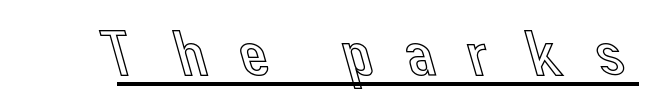
{"width": "normal", "x_height": "medium", "monospaced": "no", "underline": "yes", "letter_spacing": "wide", "letter_spacing_em": 0.38, "glyph_px": 66}
